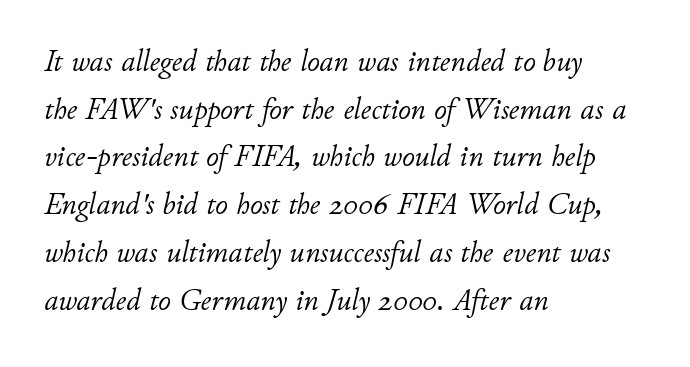
The image shows 31 px light type, italic (leaning right); set left-aligned, normal line spacing (1.54x), normal letter spacing, not underlined; low stroke contrast and a small x-height.
